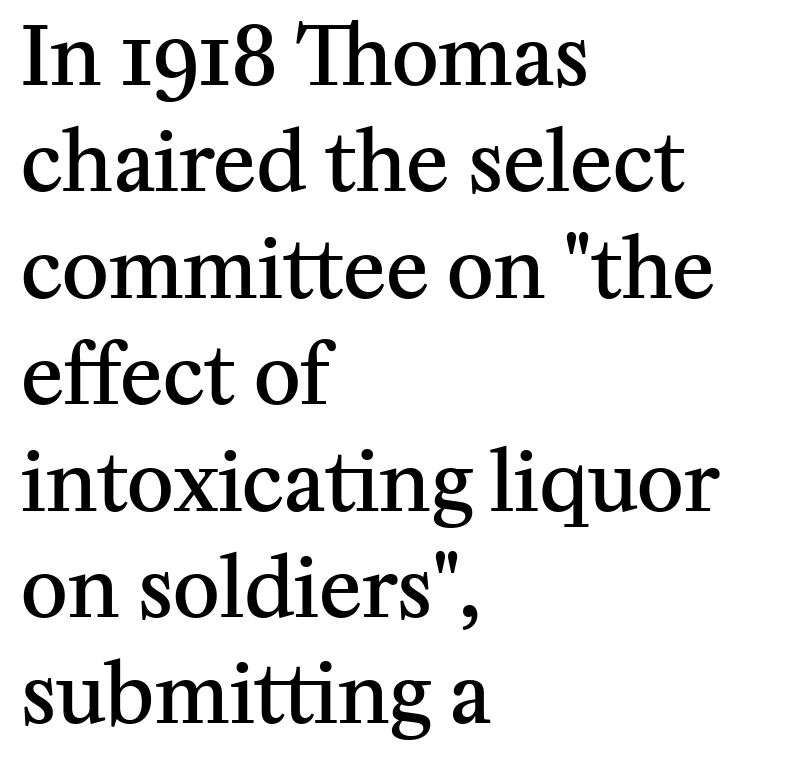
Q: Is the text bold? A: Semi-bold.
Q: Is the text italic (slanted)? A: No, it is upright.
Q: Is the typeface a serif or a sans-serif typeface? A: Serif.
Q: Is the text underlined? A: No.
Q: How is the paragraph aligned? A: Left-aligned.
Q: Is the spacing between letters normal or unusually wide? A: Normal.
Q: Is the spacing between lines tight, normal or loose? A: Normal.
Q: Width (condensed, normal, or wide)? A: Normal.
Q: Stroke contrast? A: Medium.
Q: x-height? A: Medium.
Q: Monospaced? A: No.
